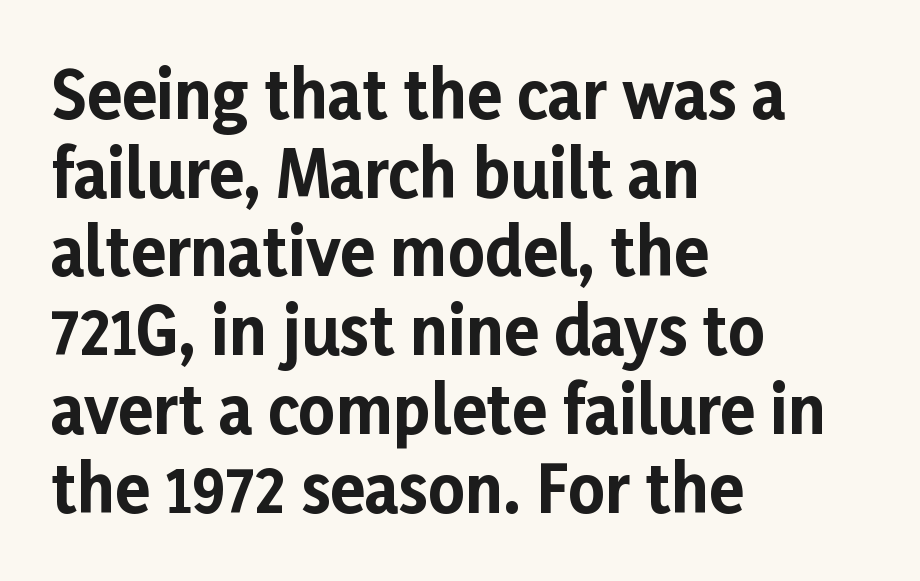
{"serif": "no", "italic": "no", "bold": "yes", "weight": "bold", "width": "normal", "stroke_contrast": "low", "x_height": "medium", "monospaced": "no", "underline": "no", "align": "left", "line_spacing_ratio": 1.23, "letter_spacing": "normal", "letter_spacing_em": 0.0, "glyph_px": 64}
